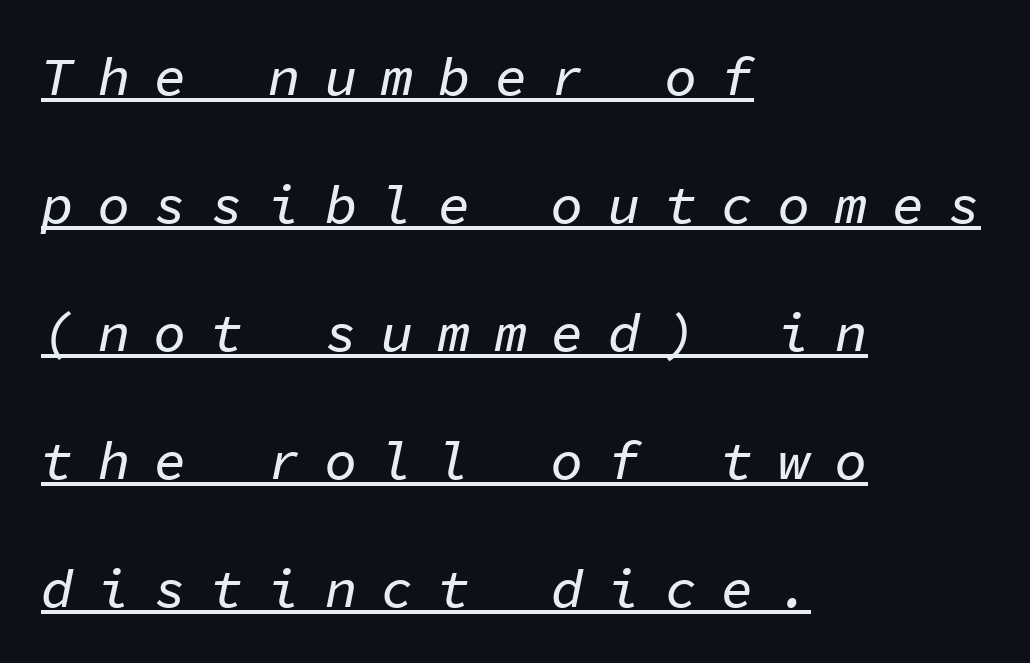
Observe the lean: these are italic letterforms. The type is letterspaced generously, with wide tracking. In designer terms, the underline attribute is active on this setting. Here the designer chose a console-style face with uniform glyph widths. Which margin do the lines hug? The left one — the right edge is uneven.
